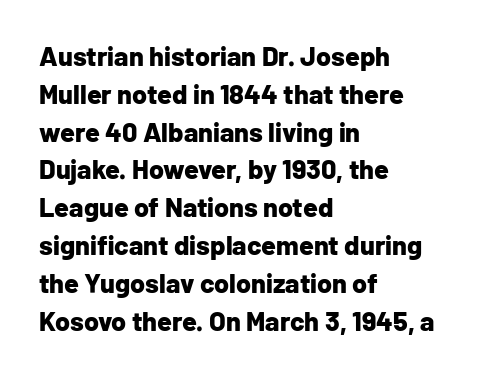
{"italic": "no", "bold": "yes", "underline": "no", "align": "left", "line_spacing": "normal", "line_spacing_ratio": 1.4, "letter_spacing": "normal", "letter_spacing_em": 0.0, "glyph_px": 27}
